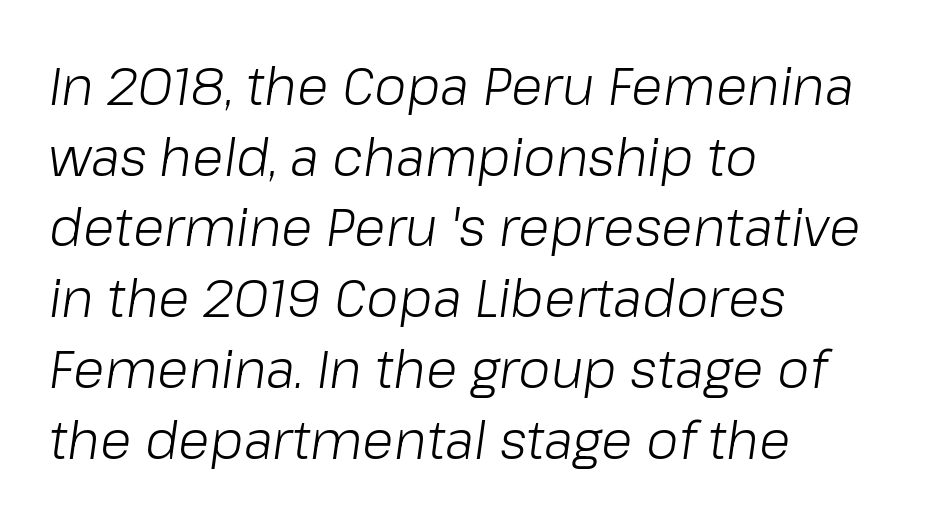
The image shows 52 px light type, italic (leaning right); set left-aligned, normal line spacing (1.36x), normal letter spacing, not underlined; low stroke contrast and a medium x-height.
